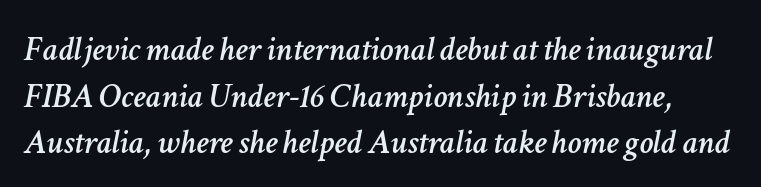
Q: Is the text italic (slanted)? A: Yes, it leans right by about 11 degrees.
Q: Is the text underlined? A: No.
Q: Is the spacing between letters normal or unusually wide? A: Normal.
Q: Is the spacing between lines tight, normal or loose? A: Normal.
Q: Width (condensed, normal, or wide)? A: Normal.
Q: Stroke contrast? A: Low.
Q: x-height? A: Medium.
Q: Monospaced? A: No.
